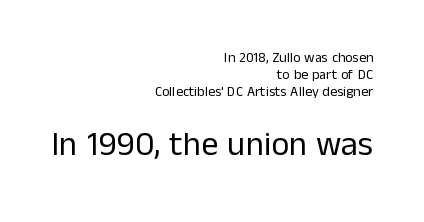
Nobody drew a line under any word here. This rendering leaves character spacing at its baseline value. Nope, no serifs anywhere on these letters. The emphasis by scale lands on block number two, below. No italicization has been applied; the sample stays upright. The weight would be labelled regular, book, light, or lighter still.
